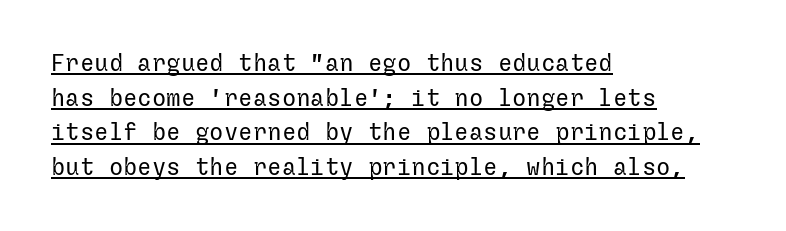
The image shows 24 px text type, upright; set left-aligned, normal line spacing (1.44x), normal letter spacing, underlined.
